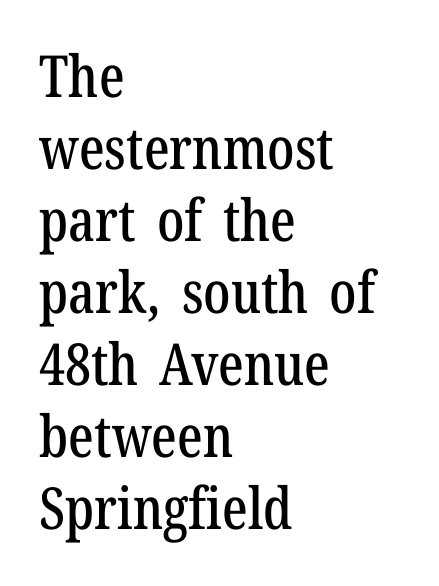
{"serif": "yes", "italic": "no", "width": "condensed", "stroke_contrast": "low", "x_height": "medium", "monospaced": "no", "underline": "no", "align": "left", "line_spacing_ratio": 1.24, "letter_spacing": "normal", "letter_spacing_em": 0.0, "glyph_px": 58}
